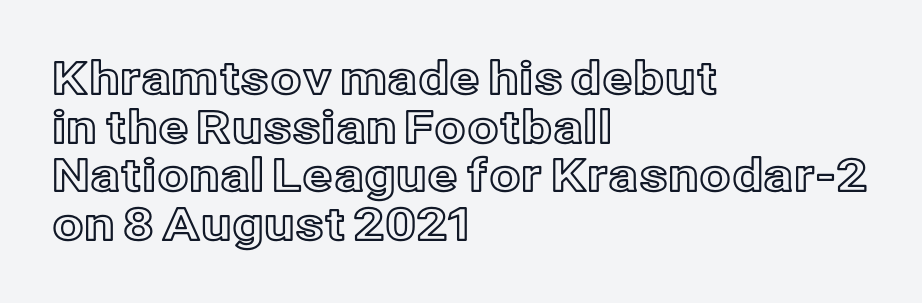
The image shows 45 px text type, upright; set left-aligned, tight line spacing (1.08x), normal letter spacing, not underlined; a medium x-height.
